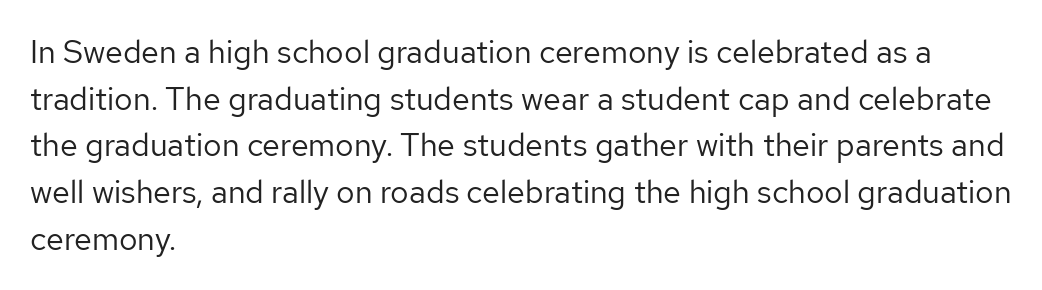
The image shows 32 px regular-weight sans-serif type, upright; set left-aligned, normal line spacing (1.46x), normal letter spacing, not underlined; low stroke contrast and a medium x-height.
